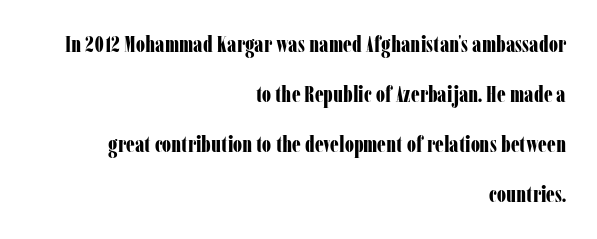
Q: Is the text bold? A: Yes.
Q: Is the text italic (slanted)? A: No, it is upright.
Q: Is the text underlined? A: No.
Q: How is the paragraph aligned? A: Right-aligned.
Q: Is the spacing between letters normal or unusually wide? A: Normal.
Q: Is the spacing between lines tight, normal or loose? A: Loose.
